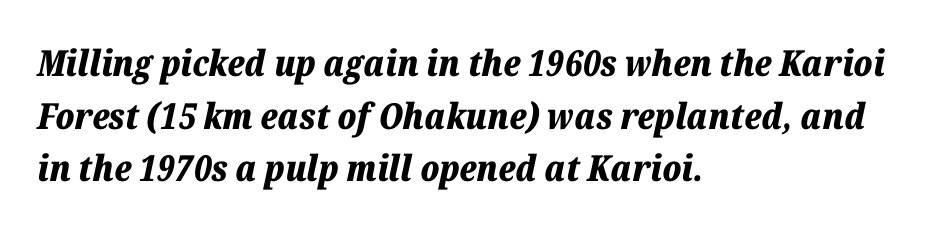
Q: Is the text bold? A: Yes.
Q: Is the text italic (slanted)? A: Yes, it leans right by about 12 degrees.
Q: Is the text underlined? A: No.
Q: How is the paragraph aligned? A: Left-aligned.
Q: Is the spacing between letters normal or unusually wide? A: Normal.
Q: Is the spacing between lines tight, normal or loose? A: Normal.
Q: Width (condensed, normal, or wide)? A: Normal.
Q: Stroke contrast? A: Low.
Q: x-height? A: Medium.
Q: Monospaced? A: No.
